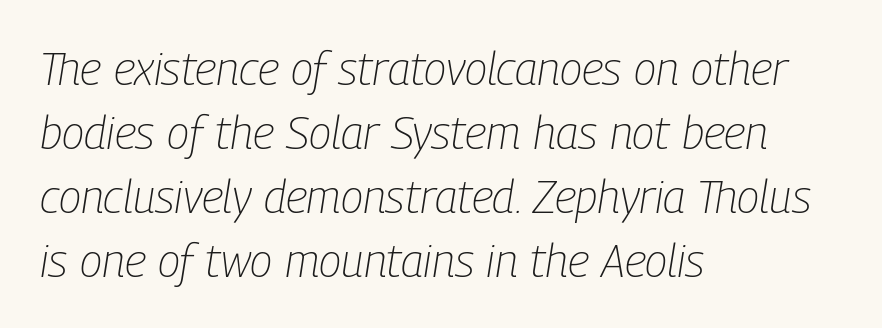
Q: Is the text bold? A: No.
Q: Is the text italic (slanted)? A: Yes, it leans right by about 9 degrees.
Q: Is the text underlined? A: No.
Q: How is the paragraph aligned? A: Left-aligned.
Q: Is the spacing between letters normal or unusually wide? A: Normal.
Q: Is the spacing between lines tight, normal or loose? A: Normal.
Q: Width (condensed, normal, or wide)? A: Condensed.
Q: Stroke contrast? A: Low.
Q: x-height? A: Medium.
Q: Monospaced? A: No.
